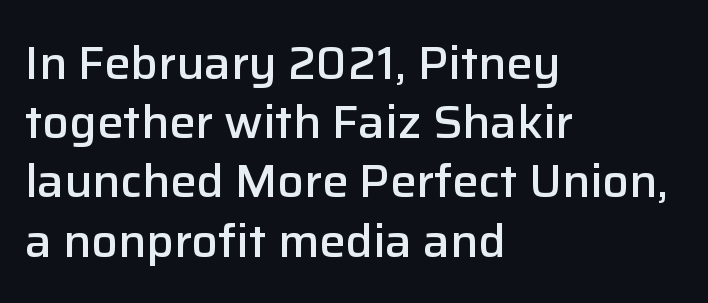
The image shows 47 px semibold sans-serif type, upright; set left-aligned, normal line spacing (1.26x), normal letter spacing, not underlined; low stroke contrast and a medium x-height.
